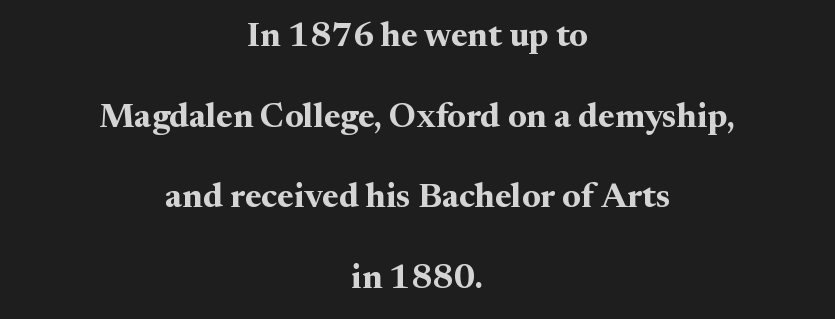
Q: Is the text bold? A: Yes.
Q: Is the text italic (slanted)? A: No, it is upright.
Q: Is the typeface a serif or a sans-serif typeface? A: Serif.
Q: Is the text underlined? A: No.
Q: How is the paragraph aligned? A: Centered.
Q: Is the spacing between letters normal or unusually wide? A: Normal.
Q: Is the spacing between lines tight, normal or loose? A: Loose.
Q: Width (condensed, normal, or wide)? A: Normal.
Q: Stroke contrast? A: Medium.
Q: x-height? A: Medium.
Q: Monospaced? A: No.
